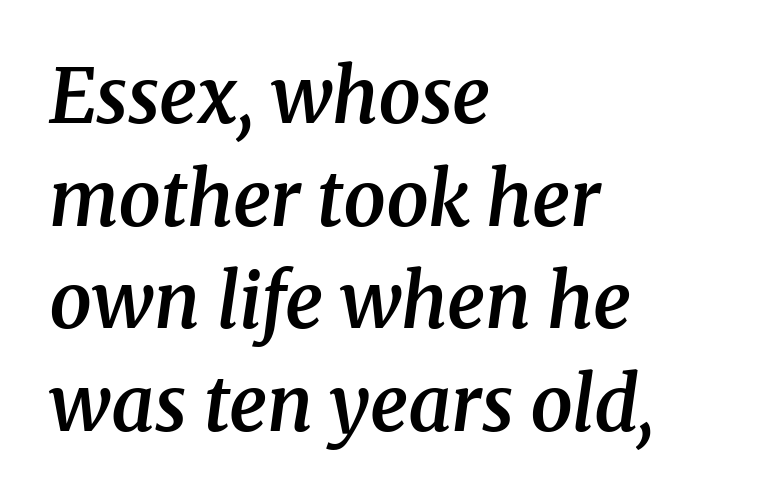
{"serif": "yes", "italic": "yes", "lean": "right", "slant_degrees": 8, "bold": "semi", "weight": "semibold", "width": "normal", "stroke_contrast": "medium", "x_height": "medium", "monospaced": "no", "underline": "no", "align": "left", "line_spacing": "normal", "line_spacing_ratio": 1.37, "letter_spacing": "normal", "letter_spacing_em": 0.0, "glyph_px": 75}
